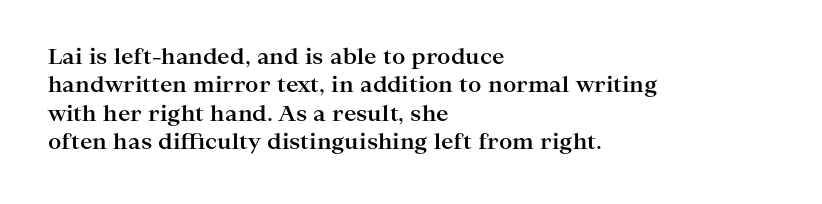
{"italic": "no", "bold": "yes", "underline": "no", "align": "left", "line_spacing": "normal", "line_spacing_ratio": 1.35, "letter_spacing": "normal", "letter_spacing_em": 0.0, "glyph_px": 21}
